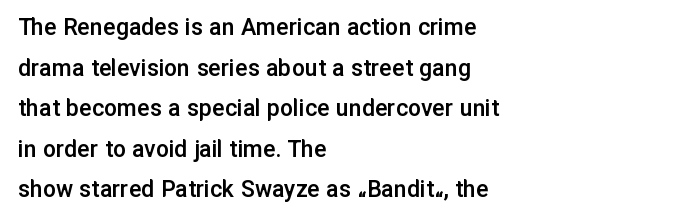
Compared with an ordinary text face, these strokes are moderately heavier — a semibold. Rendered with straight, roman letterforms. Beneath every word, the page is bare. Vertical spacing — default. What stands out about the letter spacing? Nothing — it is the standard amount.
